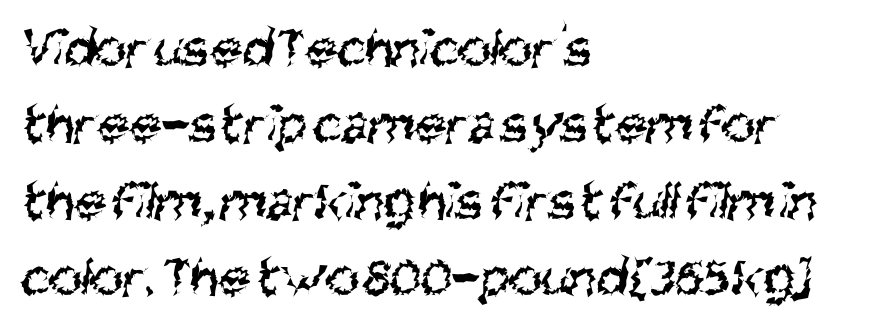
Is the type heavy? It reads as light-to-regular instead. The face used here is proportionally spaced, like ordinary book or web type. Visually the block forms a straight wall on the left and a jagged coastline on the right. Words appear dense and cohesive because spacing is normal.
